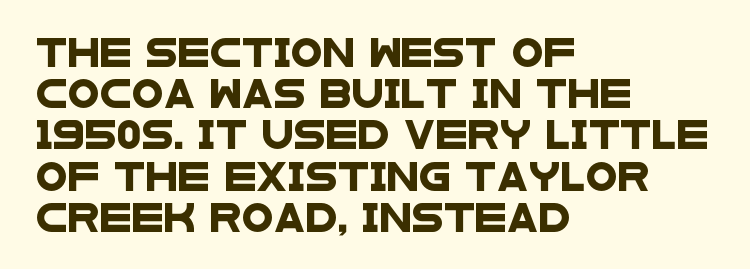
{"serif": "no", "width": "wide", "stroke_contrast": "low", "x_height": "large", "monospaced": "no", "underline": "no", "align": "left", "line_spacing": "normal", "line_spacing_ratio": 1.42, "letter_spacing": "normal", "letter_spacing_em": 0.0, "glyph_px": 29}
